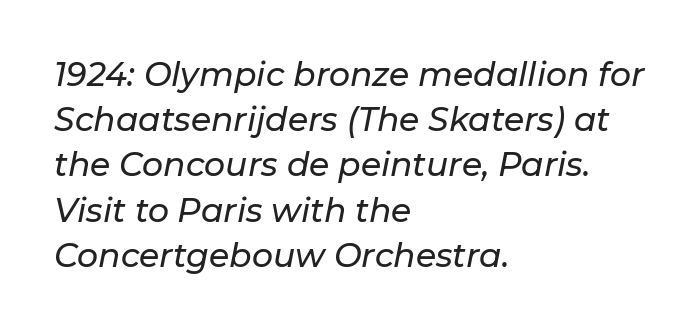
No extra tracking has been applied to these lines. Horizontal alignment here is leftward, the default for most running prose. Unmarked baselines from the first word to the last. The rendering uses natural spacing where letterforms have individual widths. Horizontal bands of white between lines are of average thickness. Compared with ordinary roman type, these characters are visibly tilted.
